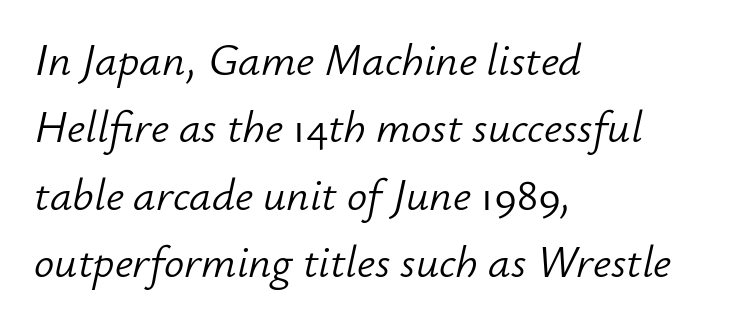
Q: Is the text bold? A: No.
Q: Is the text italic (slanted)? A: Yes, it leans right by about 12 degrees.
Q: Is the text underlined? A: No.
Q: How is the paragraph aligned? A: Left-aligned.
Q: Is the spacing between letters normal or unusually wide? A: Normal.
Q: Is the spacing between lines tight, normal or loose? A: Normal.
Q: Width (condensed, normal, or wide)? A: Normal.
Q: Stroke contrast? A: Low.
Q: x-height? A: Small.
Q: Monospaced? A: No.
